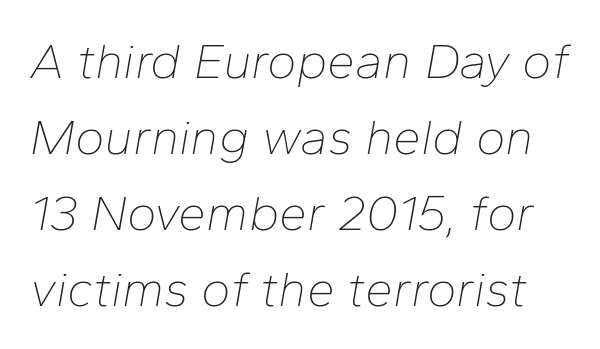
Q: Is the text bold? A: No.
Q: Is the text italic (slanted)? A: Yes, it leans right by about 10 degrees.
Q: Is the text underlined? A: No.
Q: Is the spacing between letters normal or unusually wide? A: Normal.
Q: Is the spacing between lines tight, normal or loose? A: Normal.
Q: Width (condensed, normal, or wide)? A: Normal.
Q: Stroke contrast? A: Low.
Q: x-height? A: Medium.
Q: Monospaced? A: No.
